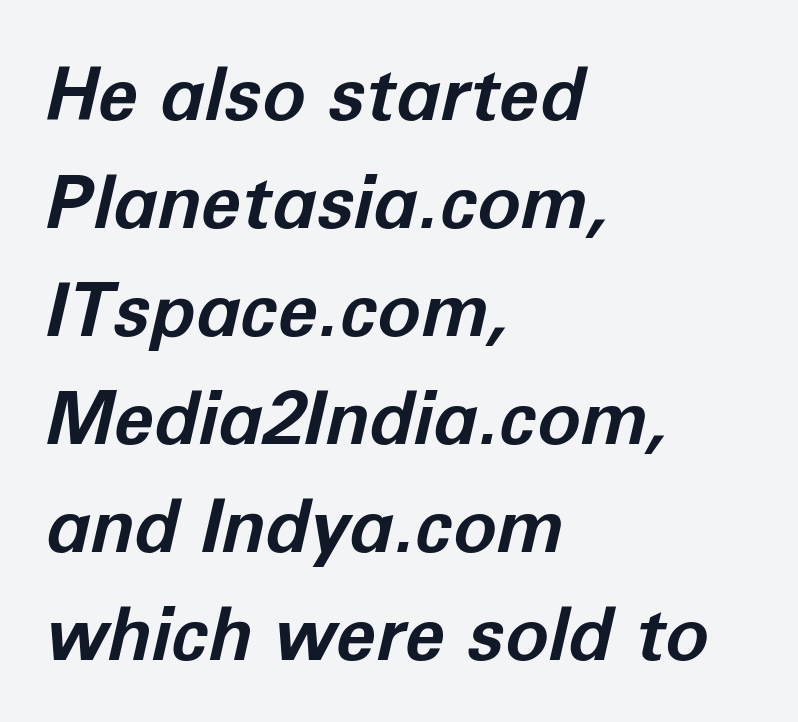
Q: Is the text bold? A: Yes.
Q: Is the text italic (slanted)? A: Yes, it leans right by about 12 degrees.
Q: Is the text underlined? A: No.
Q: How is the paragraph aligned? A: Left-aligned.
Q: Is the spacing between letters normal or unusually wide? A: Normal.
Q: Is the spacing between lines tight, normal or loose? A: Normal.
Q: Width (condensed, normal, or wide)? A: Normal.
Q: Stroke contrast? A: Low.
Q: x-height? A: Medium.
Q: Monospaced? A: No.
